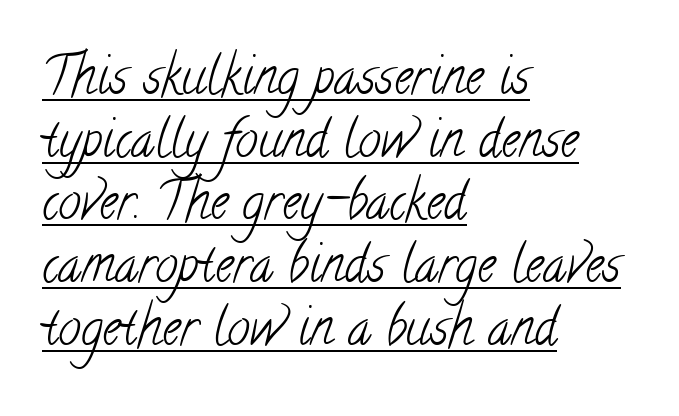
The image shows 51 px light, condensed serif type; set left-aligned, line spacing 1.23x, normal letter spacing, underlined; low stroke contrast and a small x-height.
